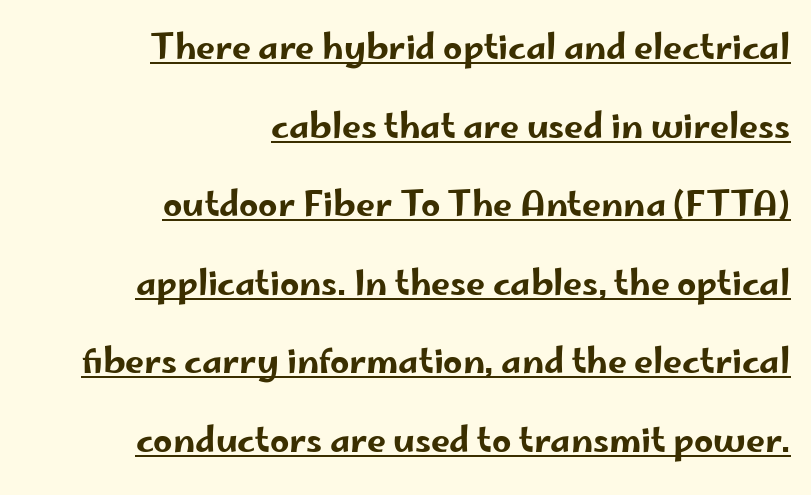
This sample has the flowing, uneven cadence of proportional lettering. Do the letters lean? They stand straight. The words here are underlined. Compared with typical paragraphs, the rows here are farther apart. These lines stack with their right ends in a neat column. Serifs: no, the terminals of the letterforms are clean.
